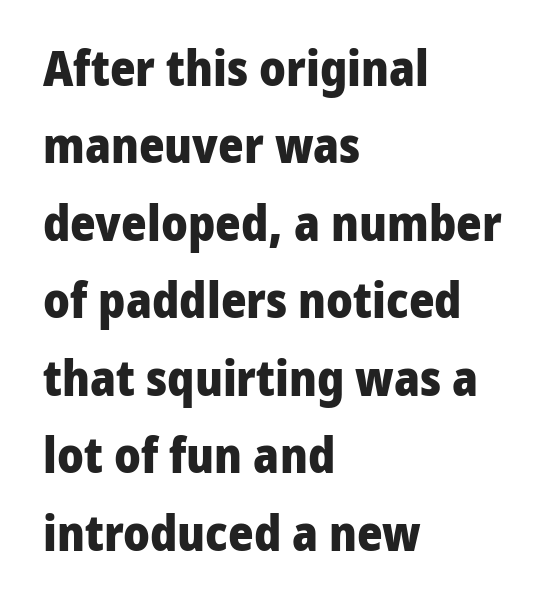
Q: Is the text bold? A: Yes.
Q: Is the text italic (slanted)? A: No, it is upright.
Q: Is the typeface a serif or a sans-serif typeface? A: Sans-serif.
Q: Is the text underlined? A: No.
Q: How is the paragraph aligned? A: Left-aligned.
Q: Is the spacing between letters normal or unusually wide? A: Normal.
Q: Is the spacing between lines tight, normal or loose? A: Normal.
Q: Width (condensed, normal, or wide)? A: Normal.
Q: Stroke contrast? A: Low.
Q: x-height? A: Medium.
Q: Monospaced? A: No.
